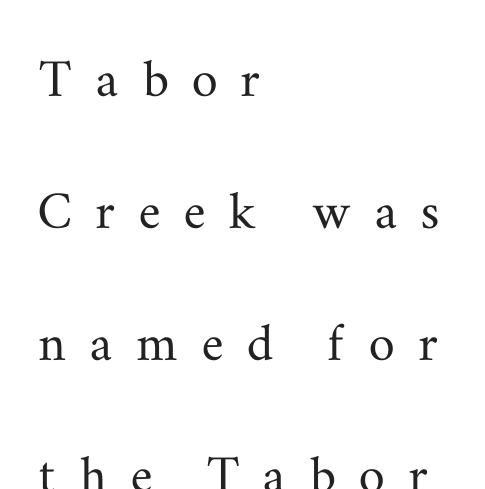
The image shows 65 px wide serif type, upright; set left-aligned, loose line spacing (2.03x), unusually wide letter spacing (+0.36 em), not underlined; medium stroke contrast and a small x-height.
